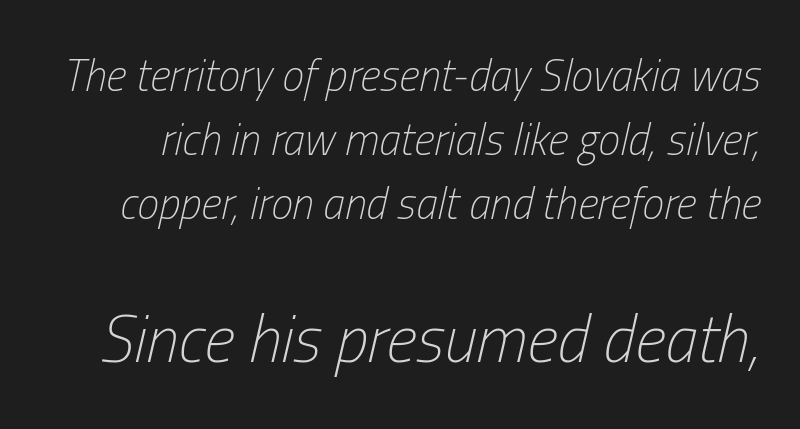
Q: Is the text bold? A: No.
Q: Is the text italic (slanted)? A: Yes, it leans right by about 13 degrees.
Q: Is the text underlined? A: No.
Q: Is the spacing between letters normal or unusually wide? A: Normal.
Q: Is the spacing between lines tight, normal or loose? A: Normal.
Q: Which block of text is set in a larger size, the first (top) or the second (bottom)? A: The second (bottom) one.
Q: Width (condensed, normal, or wide)? A: Condensed.
Q: Stroke contrast? A: Low.
Q: x-height? A: Medium.
Q: Monospaced? A: No.
